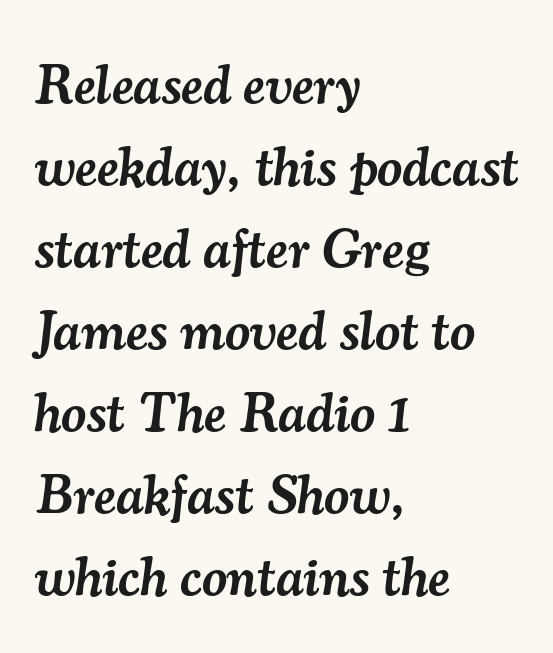
A typesetter would call this proportional, since set widths differ per character. Typesetter's note: demi weight, one step under bold. Plain, unruled lines of type. The paragraph has a hard left edge and a soft right edge. This is serif lettering, the kind often seen in printed books. If you measured baseline to baseline, you'd find a middling distance.
